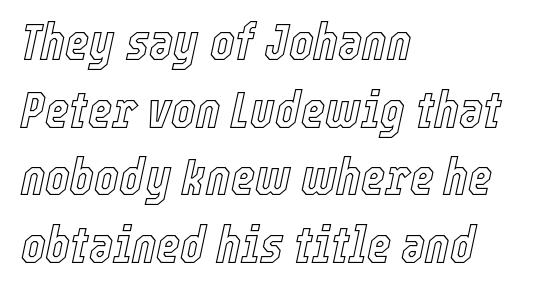
Q: Is the text italic (slanted)? A: Yes, it leans right by about 12 degrees.
Q: Is the text underlined? A: No.
Q: How is the paragraph aligned? A: Left-aligned.
Q: Is the spacing between letters normal or unusually wide? A: Normal.
Q: Is the spacing between lines tight, normal or loose? A: Normal.
Q: Width (condensed, normal, or wide)? A: Condensed.
Q: x-height? A: Medium.
Q: Monospaced? A: No.
